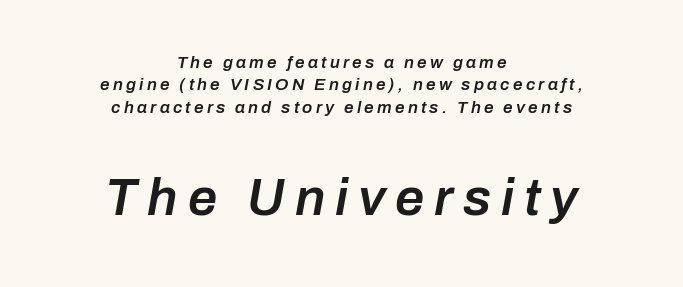
{"italic": "yes", "lean": "right", "slant_degrees": 10, "bold": "semi", "weight": "semibold", "width": "normal", "stroke_contrast": "low", "x_height": "medium", "monospaced": "no", "underline": "no", "align": "center", "line_spacing": "normal", "line_spacing_ratio": 1.31, "larger_block": "second", "size_ratio": 3.06, "glyph_px": 52}
